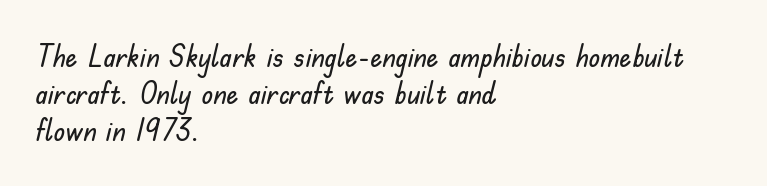
The image shows 30 px sans-serif type; set left-aligned, line spacing 1.24x, normal letter spacing, not underlined; low stroke contrast and a small x-height.
